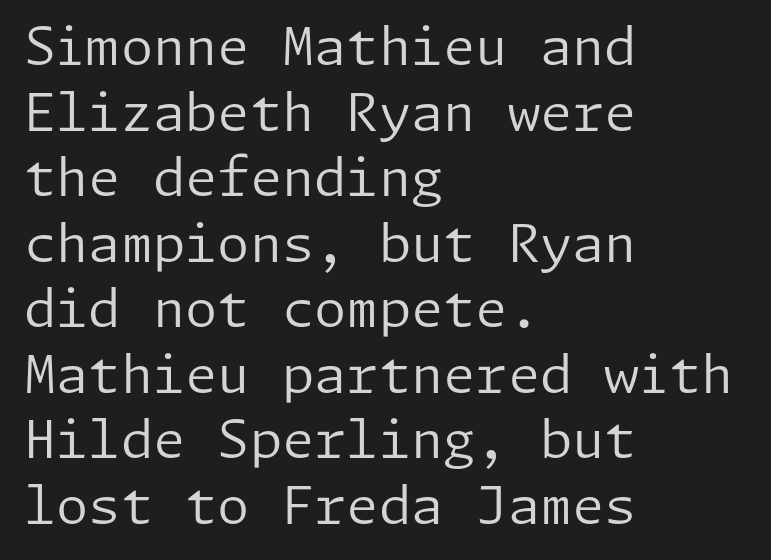
{"serif": "no", "italic": "no", "bold": "no", "weight": "regular", "width": "normal", "stroke_contrast": "low", "x_height": "medium", "underline": "no", "align": "left", "line_spacing": "normal", "line_spacing_ratio": 1.26, "letter_spacing": "normal", "letter_spacing_em": 0.0, "glyph_px": 52}
